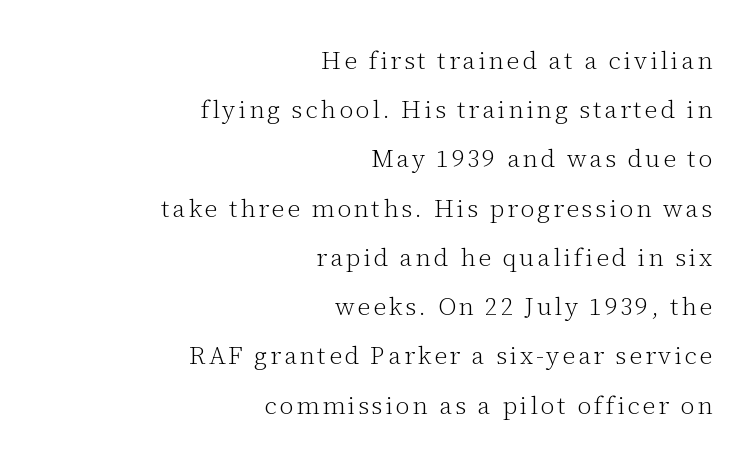
Q: Is the text bold? A: No.
Q: Is the text italic (slanted)? A: No, it is upright.
Q: Is the text underlined? A: No.
Q: How is the paragraph aligned? A: Right-aligned.
Q: Is the spacing between lines tight, normal or loose? A: Loose.
